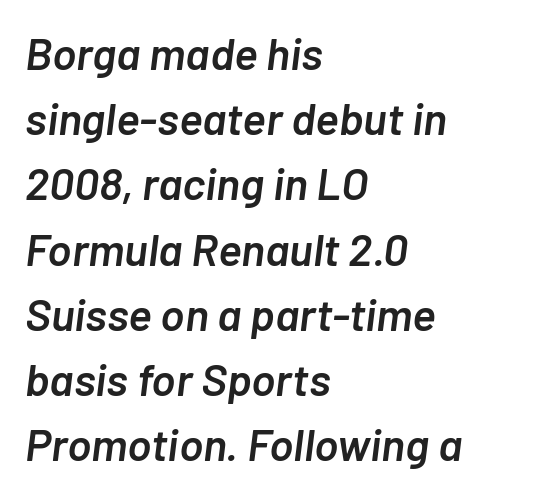
Q: Is the text bold? A: Semi-bold.
Q: Is the text italic (slanted)? A: Yes, it leans right by about 7 degrees.
Q: Is the text underlined? A: No.
Q: How is the paragraph aligned? A: Left-aligned.
Q: Is the spacing between letters normal or unusually wide? A: Normal.
Q: Is the spacing between lines tight, normal or loose? A: Normal.
Q: Width (condensed, normal, or wide)? A: Normal.
Q: Stroke contrast? A: Low.
Q: x-height? A: Medium.
Q: Monospaced? A: No.
